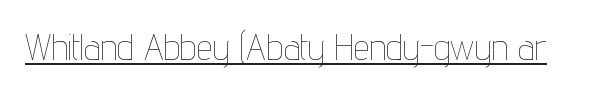
The image shows 36 px thin, condensed type, upright; set normal letter spacing, underlined; low stroke contrast and a medium x-height.
